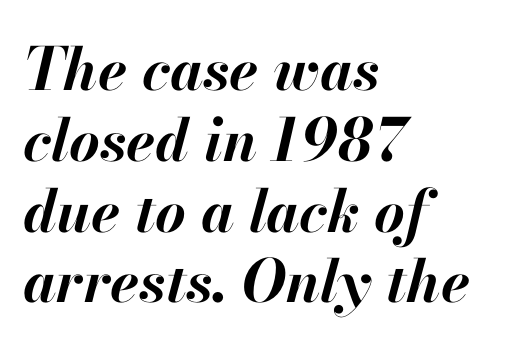
The image shows 59 px bold type, italic (leaning right); set left-aligned, line spacing 1.2x, normal letter spacing, not underlined; high stroke contrast and a small x-height.
